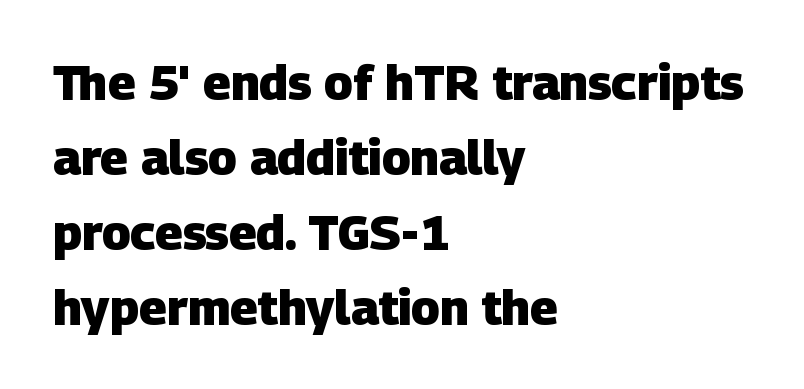
{"serif": "no", "bold": "yes", "weight": "heavy", "width": "normal", "stroke_contrast": "low", "x_height": "large", "monospaced": "no", "underline": "no", "align": "left", "line_spacing": "normal", "line_spacing_ratio": 1.56, "letter_spacing": "normal", "letter_spacing_em": 0.0, "glyph_px": 48}
